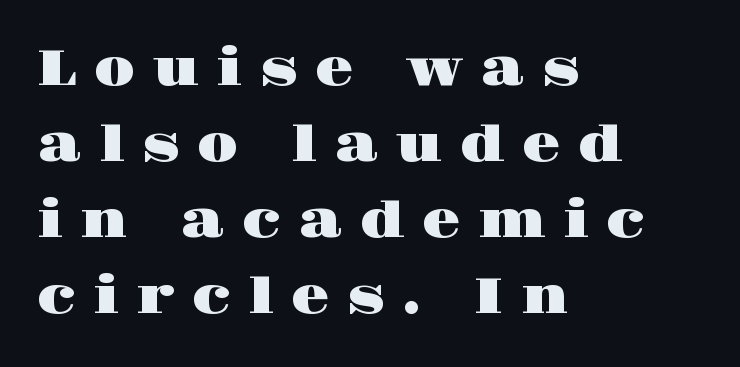
{"serif": "yes", "italic": "no", "width": "wide", "stroke_contrast": "high", "x_height": "large", "monospaced": "no", "underline": "no", "align": "left", "line_spacing": "normal", "line_spacing_ratio": 1.52, "letter_spacing": "wide", "letter_spacing_em": 0.34, "glyph_px": 50}
